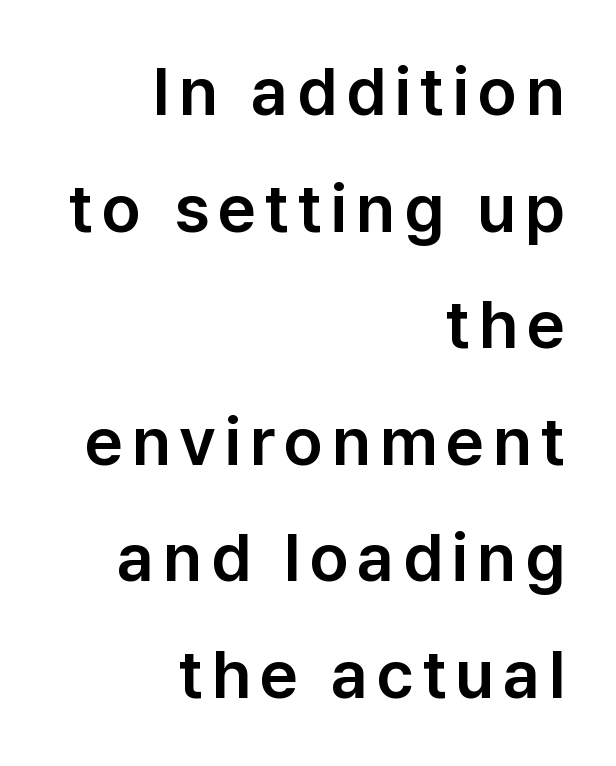
{"serif": "no", "italic": "no", "width": "normal", "stroke_contrast": "low", "x_height": "medium", "monospaced": "no", "underline": "no", "align": "right", "line_spacing_ratio": 1.74, "glyph_px": 67}
